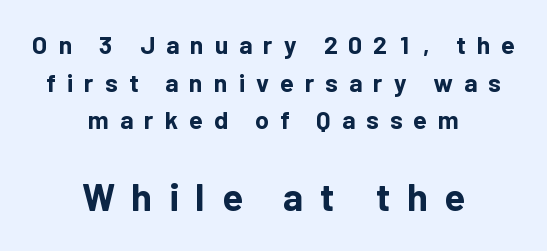
Q: Is the text bold? A: Yes.
Q: Is the text italic (slanted)? A: No, it is upright.
Q: Is the typeface a serif or a sans-serif typeface? A: Sans-serif.
Q: Is the text underlined? A: No.
Q: How is the paragraph aligned? A: Centered.
Q: Is the spacing between letters normal or unusually wide? A: Unusually wide.
Q: Is the spacing between lines tight, normal or loose? A: Normal.
Q: Which block of text is set in a larger size, the first (top) or the second (bottom)? A: The second (bottom) one.
Q: Width (condensed, normal, or wide)? A: Normal.
Q: Stroke contrast? A: Low.
Q: x-height? A: Medium.
Q: Monospaced? A: No.
